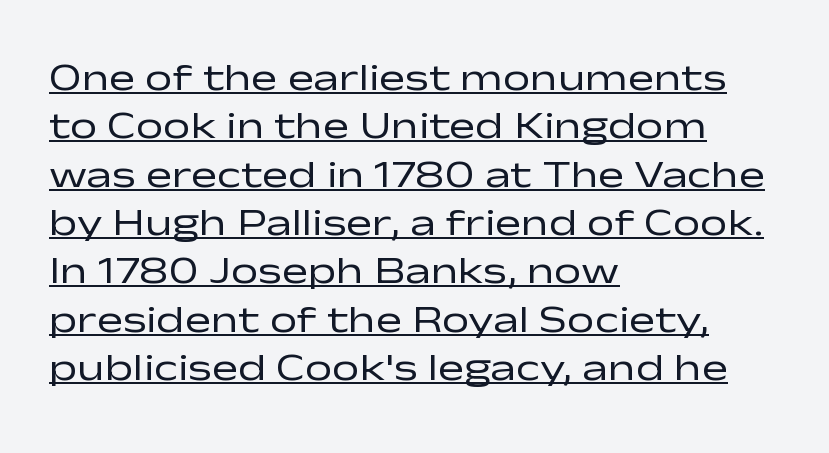
The paragraph shown leans on its left margin. No extra tracking has been applied to these lines. Weight: not bold — regular or lighter. Is there an underline? Yes — a line sits under the letters. The letters advance in unequal steps, a hallmark of proportional type.
